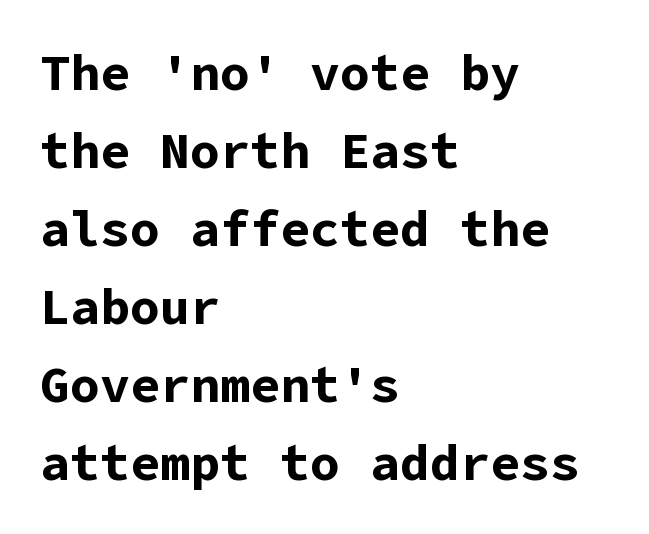
The image shows 50 px bold sans-serif type, upright; set left-aligned, normal line spacing (1.56x), normal letter spacing, not underlined; low stroke contrast and a medium x-height.
